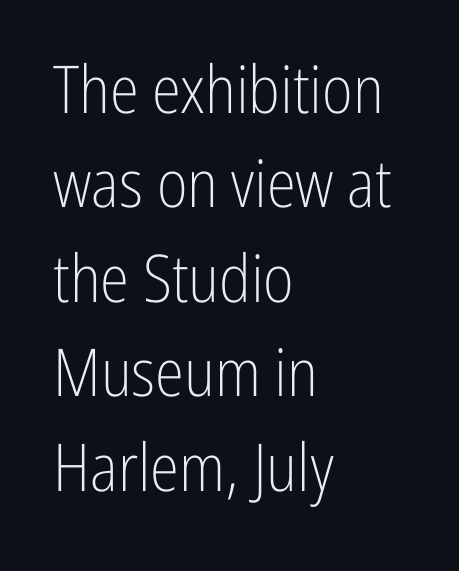
The font is comparable to plain body text, perhaps lighter. Does the copy run flush right? No — it runs flush left. What's the leading like? Ordinary, nothing unusual. You can tell from the bare stems that sans-serif type was used.
